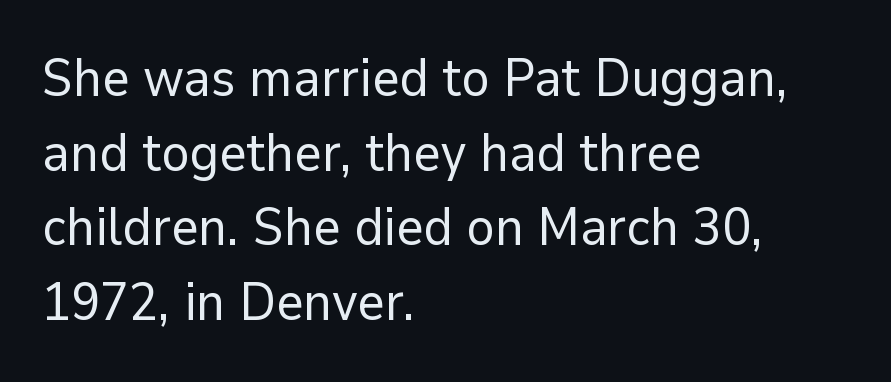
{"serif": "no", "italic": "no", "bold": "no", "weight": "regular", "width": "normal", "stroke_contrast": "low", "x_height": "medium", "monospaced": "no", "underline": "no", "align": "left", "line_spacing": "normal", "line_spacing_ratio": 1.41, "letter_spacing": "normal", "letter_spacing_em": 0.0, "glyph_px": 53}
